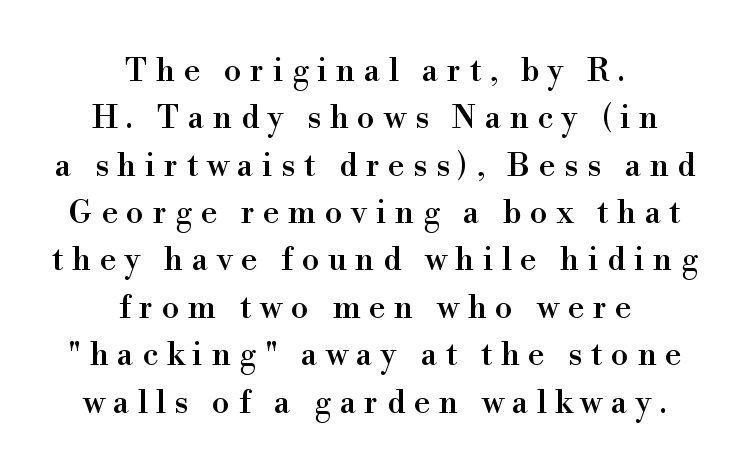
{"serif": "yes", "italic": "no", "width": "normal", "x_height": "small", "monospaced": "no", "underline": "no", "align": "center", "line_spacing": "normal", "line_spacing_ratio": 1.48, "letter_spacing": "wide", "letter_spacing_em": 0.27, "glyph_px": 32}
